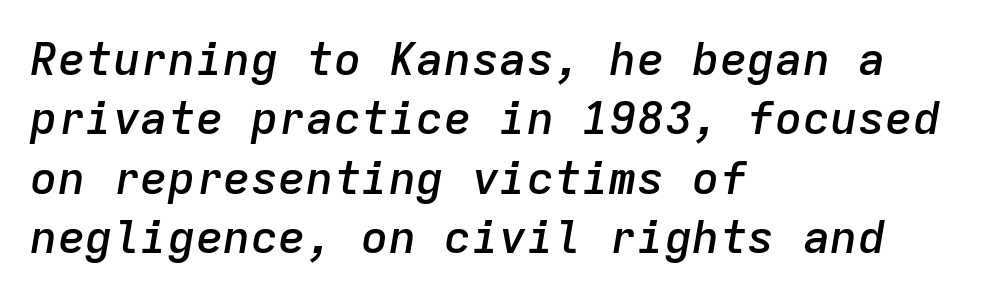
The image shows 46 px semibold type, italic (leaning right), monospaced; set left-aligned, normal line spacing (1.29x), normal letter spacing, not underlined; low stroke contrast and a medium x-height.
